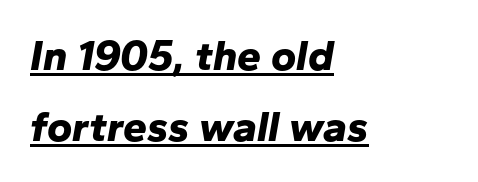
Q: Is the text bold? A: Yes.
Q: Is the text italic (slanted)? A: Yes, it leans right by about 10 degrees.
Q: Is the text underlined? A: Yes.
Q: How is the paragraph aligned? A: Left-aligned.
Q: Is the spacing between letters normal or unusually wide? A: Normal.
Q: Is the spacing between lines tight, normal or loose? A: Normal.
Q: Width (condensed, normal, or wide)? A: Normal.
Q: Stroke contrast? A: Low.
Q: x-height? A: Medium.
Q: Monospaced? A: No.
